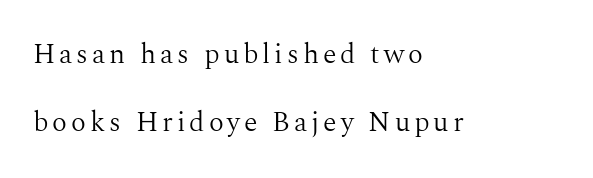
The image shows 28 px light serif type, upright; set left-aligned, loose line spacing (2.43x), not underlined; medium stroke contrast and a medium x-height.
